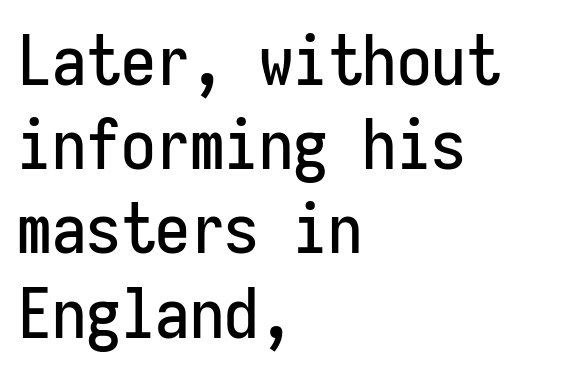
The image shows 69 px condensed sans-serif type, upright, monospaced; set left-aligned, line spacing 1.22x, normal letter spacing, not underlined; low stroke contrast and a medium x-height.
